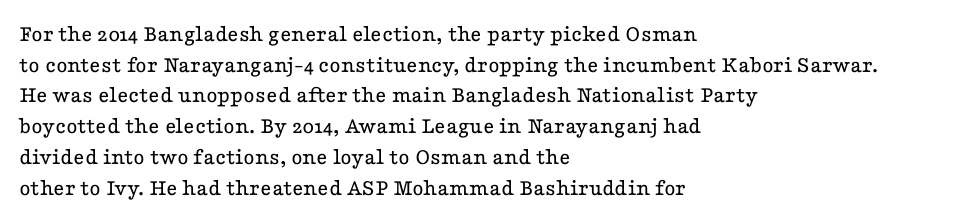
The image shows 24 px text type, upright; set left-aligned, normal line spacing (1.28x), normal letter spacing, not underlined.
